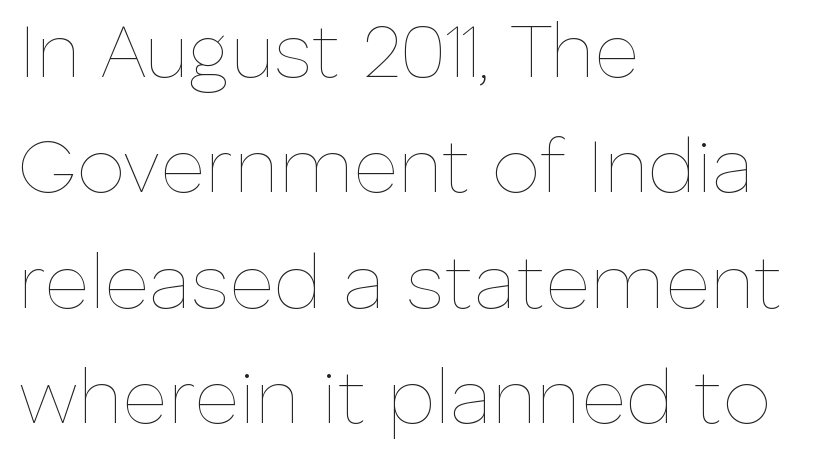
Spacing between characters is what you'd get straight out of the box. Horizontal alignment here is leftward, the default for most running prose. The specimen reads as upright at a glance. A typesetter would call this leading conventional body-copy spacing.
